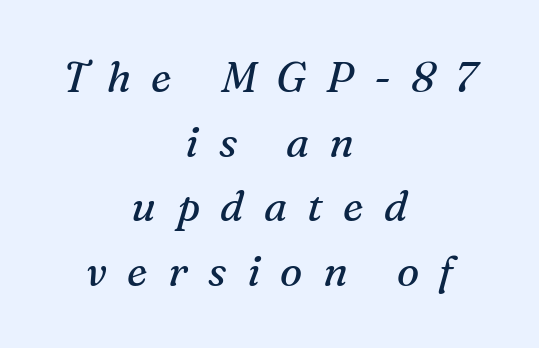
{"serif": "yes", "italic": "yes", "lean": "right", "slant_degrees": 16, "bold": "no", "weight": "regular", "width": "normal", "stroke_contrast": "medium", "x_height": "medium", "monospaced": "no", "underline": "no", "align": "center", "line_spacing": "normal", "line_spacing_ratio": 1.54, "letter_spacing": "wide", "letter_spacing_em": 0.48, "glyph_px": 42}
